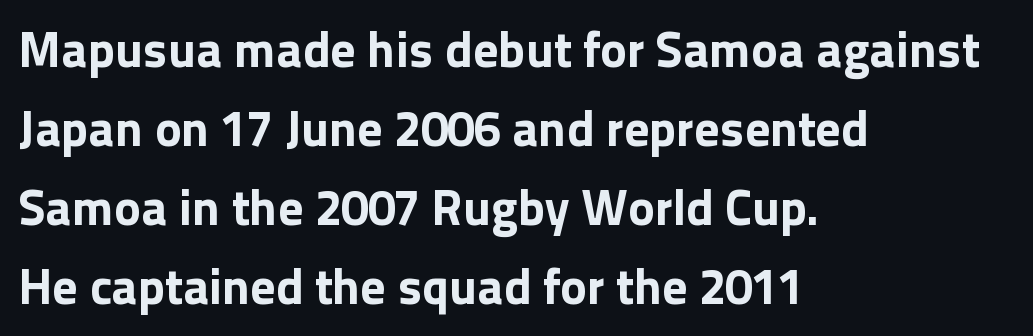
A roman cut, with each character standing at attention. This sample has the flowing, uneven cadence of proportional lettering. Does extra space separate the letters? No, they use regular spacing. The space between consecutive lines is moderate. Descender tails drop into unmarked territory.
